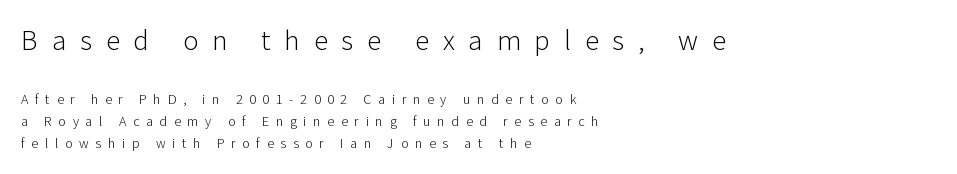
{"serif": "no", "italic": "no", "bold": "no", "weight": "light", "width": "normal", "stroke_contrast": "low", "x_height": "medium", "monospaced": "no", "underline": "no", "align": "left", "line_spacing": "normal", "line_spacing_ratio": 1.58, "letter_spacing": "wide", "letter_spacing_em": 0.48, "larger_block": "first", "size_ratio": 2.07, "glyph_px": 29}
